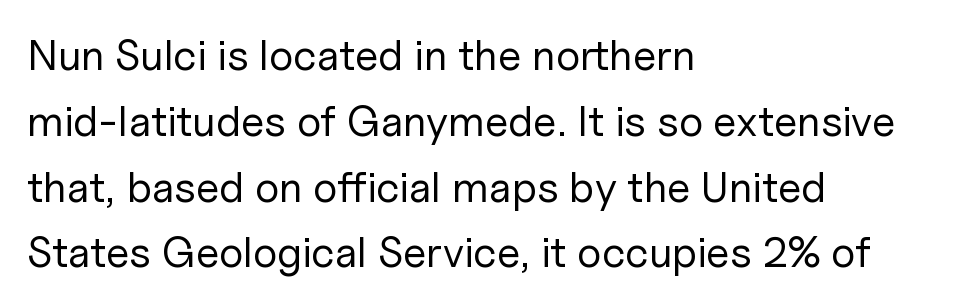
Q: Is the text bold? A: No.
Q: Is the text italic (slanted)? A: No, it is upright.
Q: Is the typeface a serif or a sans-serif typeface? A: Sans-serif.
Q: Is the text underlined? A: No.
Q: How is the paragraph aligned? A: Left-aligned.
Q: Is the spacing between letters normal or unusually wide? A: Normal.
Q: Is the spacing between lines tight, normal or loose? A: Normal.
Q: Width (condensed, normal, or wide)? A: Normal.
Q: Stroke contrast? A: Low.
Q: x-height? A: Medium.
Q: Monospaced? A: No.
